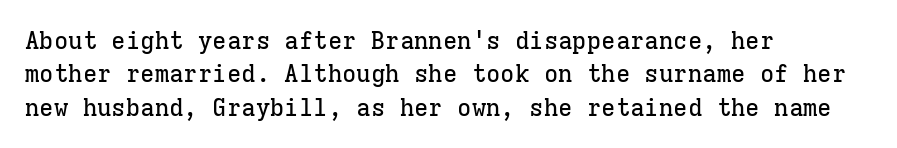
Q: Is the text italic (slanted)? A: No, it is upright.
Q: Is the text underlined? A: No.
Q: How is the paragraph aligned? A: Left-aligned.
Q: Is the spacing between letters normal or unusually wide? A: Normal.
Q: Is the spacing between lines tight, normal or loose? A: Normal.
